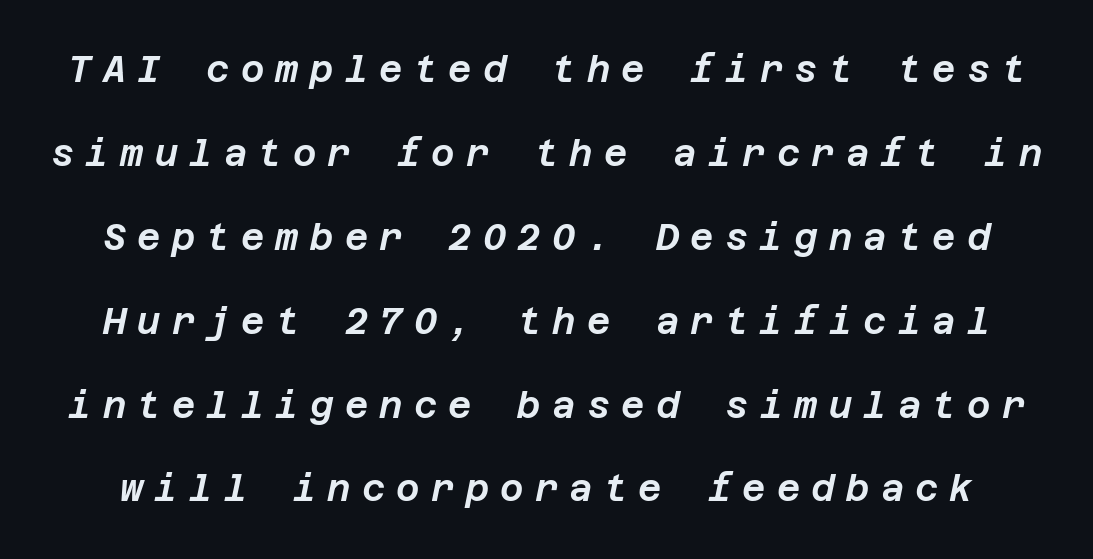
{"italic": "yes", "lean": "right", "slant_degrees": 12, "width": "normal", "stroke_contrast": "low", "x_height": "large", "underline": "no", "line_spacing": "loose", "line_spacing_ratio": 2.33, "letter_spacing": "wide", "letter_spacing_em": 0.31, "glyph_px": 36}
